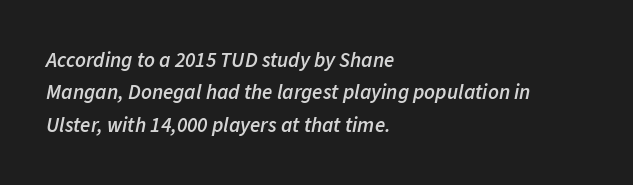
{"italic": "yes", "lean": "right", "slant_degrees": 11, "bold": "semi", "underline": "no", "align": "left", "line_spacing": "normal", "line_spacing_ratio": 1.54, "letter_spacing": "normal", "letter_spacing_em": 0.0, "glyph_px": 21}
